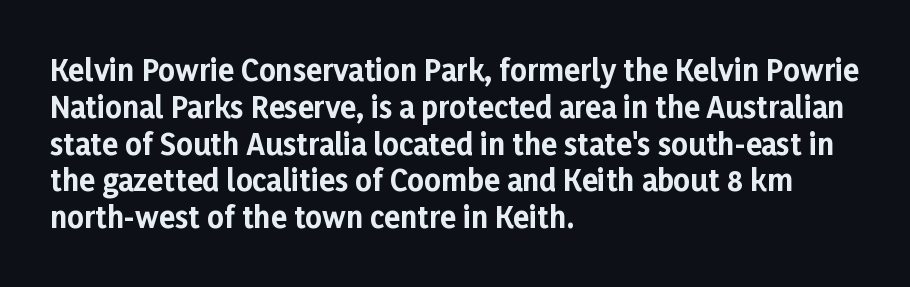
Q: Is the text bold? A: Yes.
Q: Is the text italic (slanted)? A: No, it is upright.
Q: Is the typeface a serif or a sans-serif typeface? A: Sans-serif.
Q: Is the text underlined? A: No.
Q: How is the paragraph aligned? A: Left-aligned.
Q: Is the spacing between letters normal or unusually wide? A: Normal.
Q: Is the spacing between lines tight, normal or loose? A: Normal.
Q: Width (condensed, normal, or wide)? A: Normal.
Q: Stroke contrast? A: Low.
Q: x-height? A: Medium.
Q: Monospaced? A: No.
